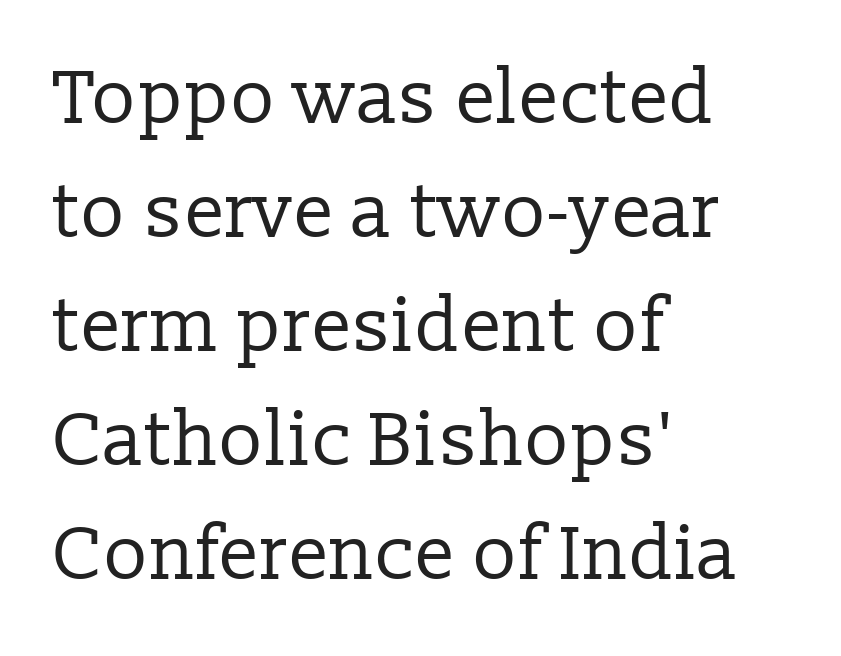
The image shows 75 px regular-weight serif type, upright; set left-aligned, normal line spacing (1.52x), normal letter spacing, not underlined; low stroke contrast and a medium x-height.
